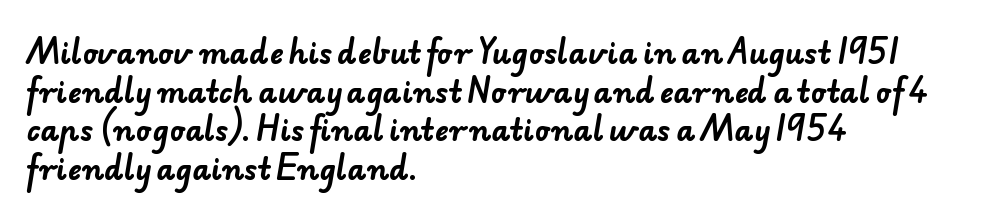
Q: Is the text bold? A: Yes.
Q: Is the typeface a serif or a sans-serif typeface? A: Sans-serif.
Q: Is the text underlined? A: No.
Q: How is the paragraph aligned? A: Left-aligned.
Q: Is the spacing between letters normal or unusually wide? A: Normal.
Q: Is the spacing between lines tight, normal or loose? A: Normal.
Q: Width (condensed, normal, or wide)? A: Normal.
Q: Stroke contrast? A: Low.
Q: x-height? A: Small.
Q: Monospaced? A: No.
